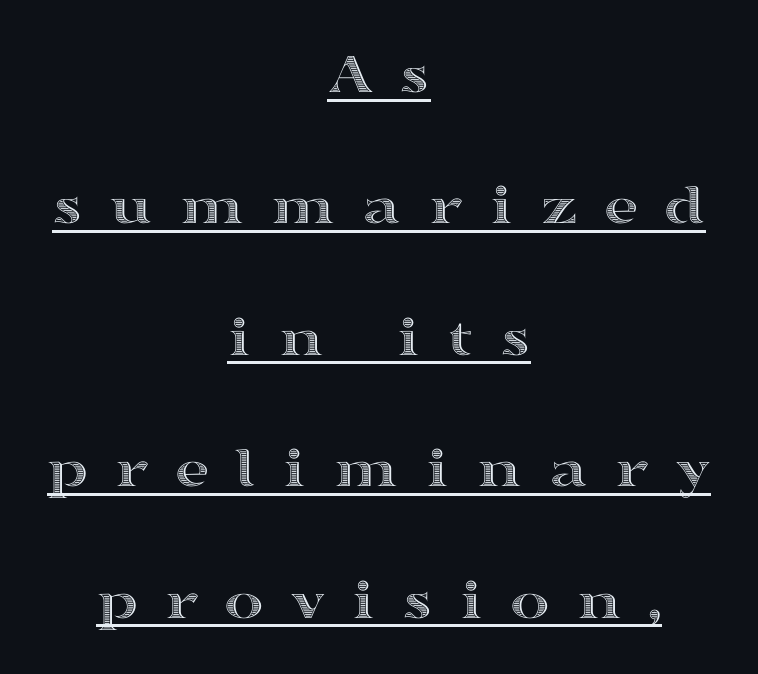
{"italic": "no", "width": "wide", "x_height": "medium", "monospaced": "no", "underline": "yes", "align": "center", "line_spacing": "loose", "line_spacing_ratio": 2.19, "letter_spacing": "wide", "letter_spacing_em": 0.43, "glyph_px": 60}
